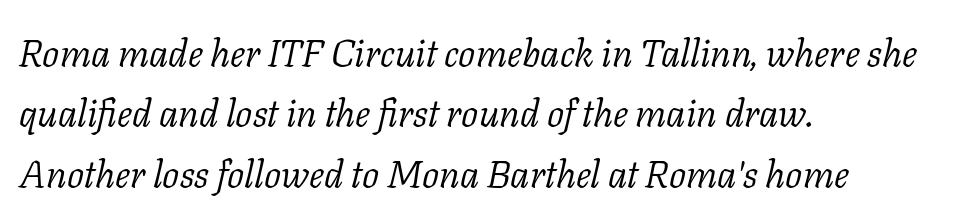
Honestly, there is no underline to notice here at all. The gaps between neighbouring characters are ordinary and unremarkable. The passage is arranged the way most books set body copy — flush left. The weight tops out at a normal text grade.
